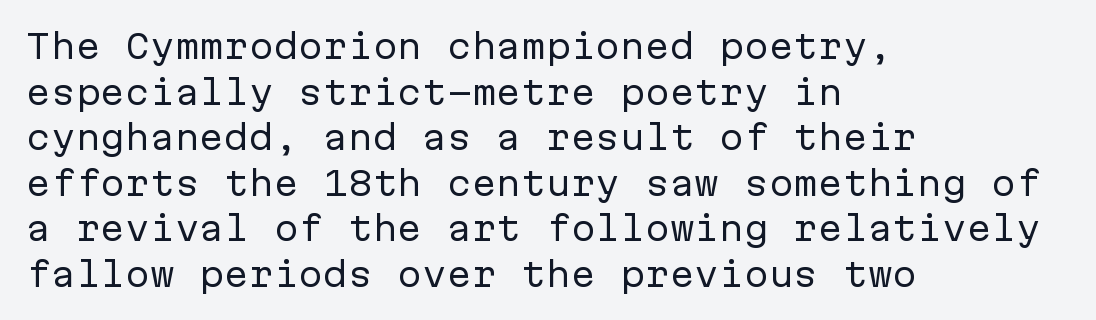
{"serif": "no", "italic": "no", "bold": "no", "weight": "regular", "width": "normal", "stroke_contrast": "low", "x_height": "medium", "monospaced": "yes", "underline": "no", "align": "left", "line_spacing": "normal", "line_spacing_ratio": 1.38, "letter_spacing": "normal", "letter_spacing_em": 0.0, "glyph_px": 33}
